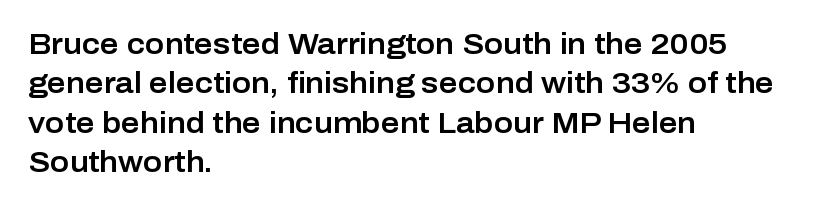
{"serif": "no", "italic": "no", "width": "normal", "stroke_contrast": "low", "x_height": "medium", "monospaced": "no", "underline": "no", "align": "left", "line_spacing": "normal", "line_spacing_ratio": 1.36, "letter_spacing": "normal", "letter_spacing_em": 0.0, "glyph_px": 29}
